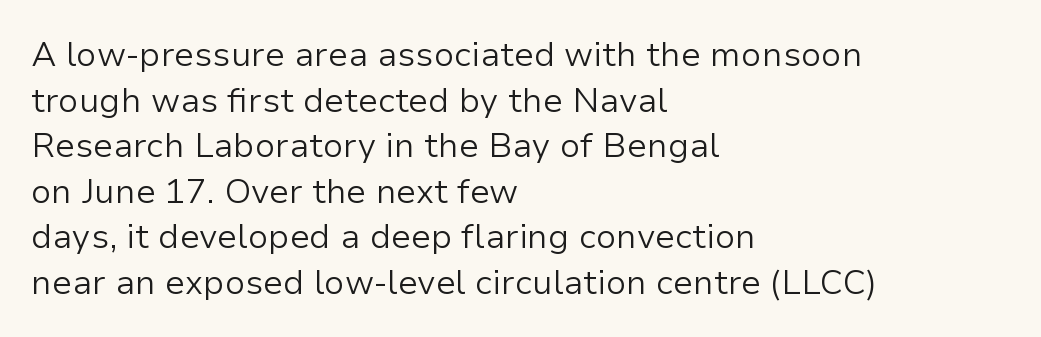
There is no visible air inserted between adjacent glyphs. Think of a printed novel: that variable character pitch is what you see here. Successive baselines arrive at the customary interval. This is sans-serif lettering, the kind often seen on screens and signage.
